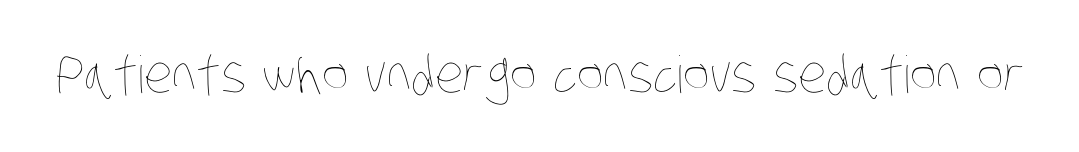
No letter is thick-stroked: the sample isn't bold. This sample has the flowing, uneven cadence of proportional lettering. The gap between lines stays unmarked. Spacing between characters is what you'd get straight out of the box.
